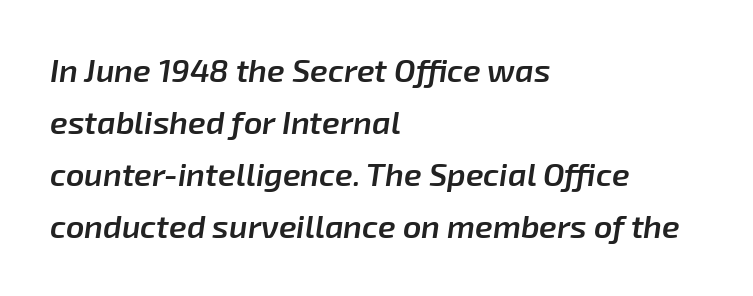
The image shows 32 px semibold type, italic (leaning right); set left-aligned, normal line spacing (1.63x), normal letter spacing, not underlined; low stroke contrast and a medium x-height.
